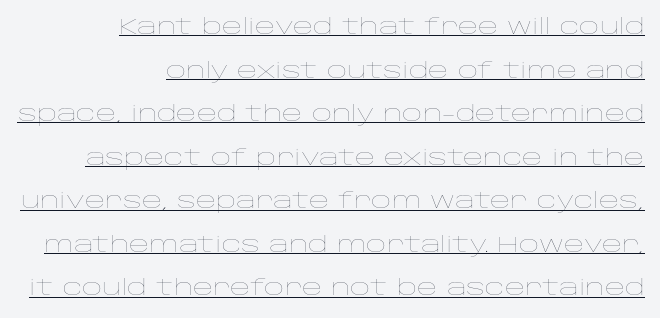
Vertical spacing — loose. The letterforms sit at book weight or below. The rag falls on the left side of this text block. Italic? Not at all — the glyphs are vertical. Quick note: underline on.
